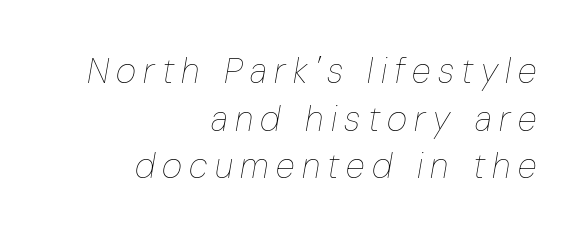
Line ends are locked; line starts wander. What stands out about the letter spacing? Its width — letters are far apart. Yep, that's italic — everything's leaning. On a weight scale, this lands at 450 or below. Spacing verdict: proportional, widths tailored to each character.
